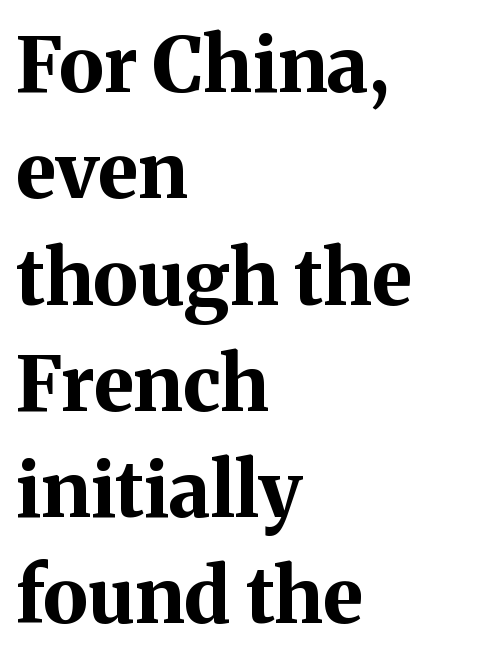
{"serif": "yes", "italic": "no", "bold": "yes", "weight": "bold", "width": "normal", "stroke_contrast": "medium", "x_height": "medium", "monospaced": "no", "underline": "no", "align": "left", "line_spacing": "normal", "line_spacing_ratio": 1.38, "letter_spacing": "normal", "letter_spacing_em": 0.0, "glyph_px": 77}
